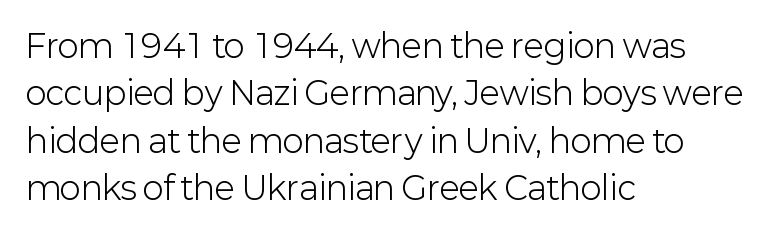
Q: Is the text bold? A: No.
Q: Is the text italic (slanted)? A: No, it is upright.
Q: Is the typeface a serif or a sans-serif typeface? A: Sans-serif.
Q: Is the text underlined? A: No.
Q: How is the paragraph aligned? A: Left-aligned.
Q: Is the spacing between letters normal or unusually wide? A: Normal.
Q: Is the spacing between lines tight, normal or loose? A: Normal.
Q: Width (condensed, normal, or wide)? A: Normal.
Q: Stroke contrast? A: Low.
Q: x-height? A: Medium.
Q: Monospaced? A: No.
